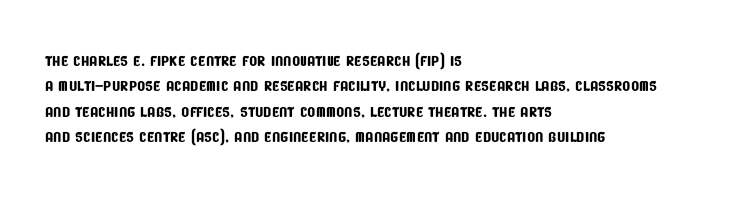
The gaps between neighbouring characters are ordinary and unremarkable. Anything drawn beneath the words? Only blank space. The rendering anchors every line to the left-hand side.
